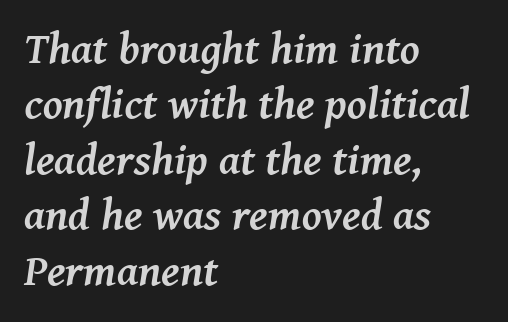
Q: Is the text bold? A: Yes.
Q: Is the text italic (slanted)? A: Yes, it leans right by about 8 degrees.
Q: Is the typeface a serif or a sans-serif typeface? A: Serif.
Q: Is the text underlined? A: No.
Q: How is the paragraph aligned? A: Left-aligned.
Q: Is the spacing between letters normal or unusually wide? A: Normal.
Q: Is the spacing between lines tight, normal or loose? A: Normal.
Q: Width (condensed, normal, or wide)? A: Normal.
Q: Stroke contrast? A: Medium.
Q: x-height? A: Medium.
Q: Monospaced? A: No.
